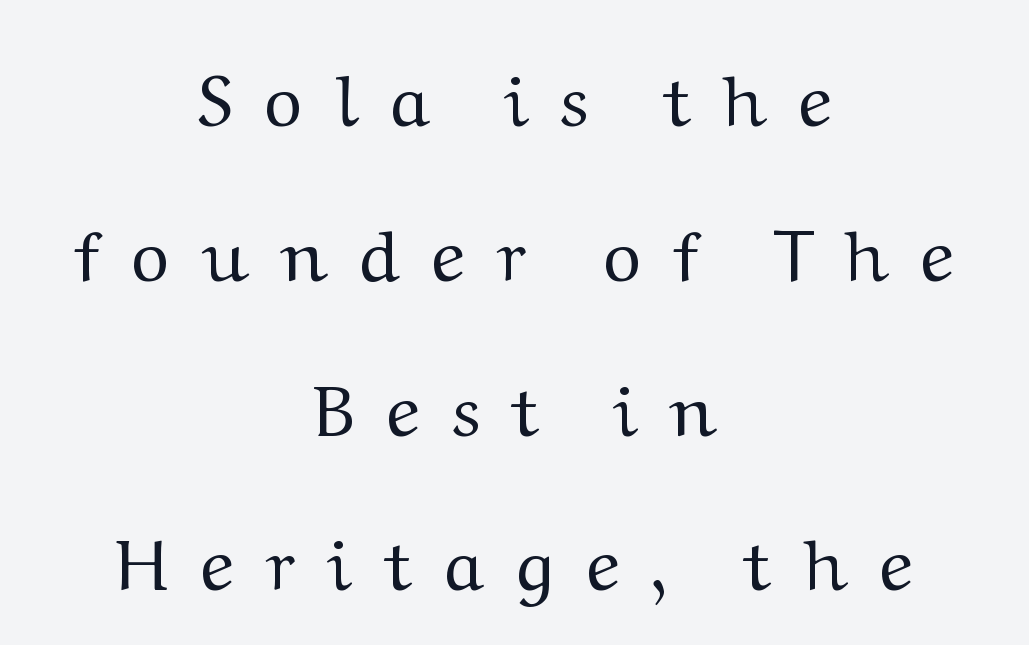
{"serif": "yes", "italic": "no", "bold": "no", "weight": "regular", "width": "wide", "stroke_contrast": "medium", "x_height": "medium", "monospaced": "no", "underline": "no", "align": "center", "line_spacing": "loose", "line_spacing_ratio": 2.12, "letter_spacing": "wide", "letter_spacing_em": 0.44, "glyph_px": 73}
